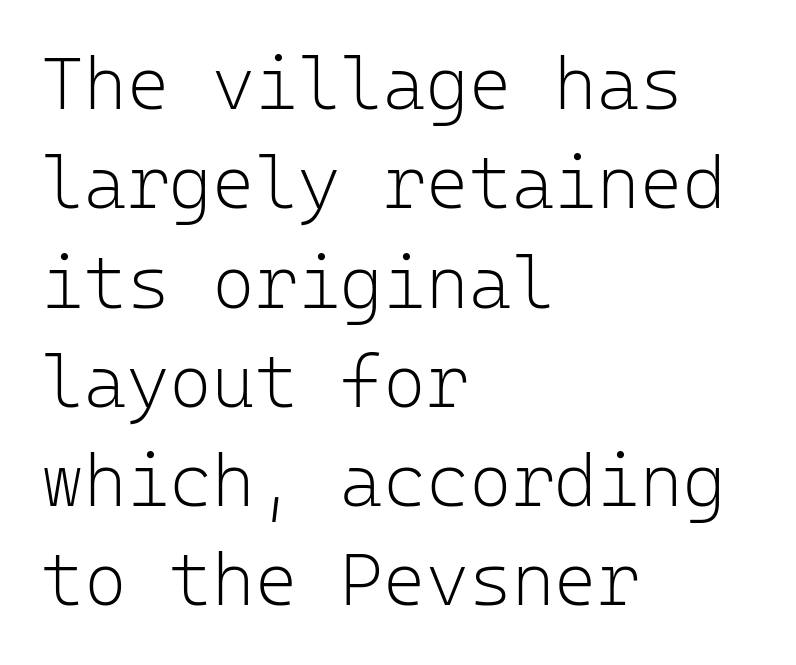
Default kerning and tracking; the words read as compact shapes. The zone under the glyphs is completely vacant. Note the uniform advance width — an 'i' takes as much space as an 'm'. Grotesque or geometric, the face here clearly has no serifs. Leading: standard.
